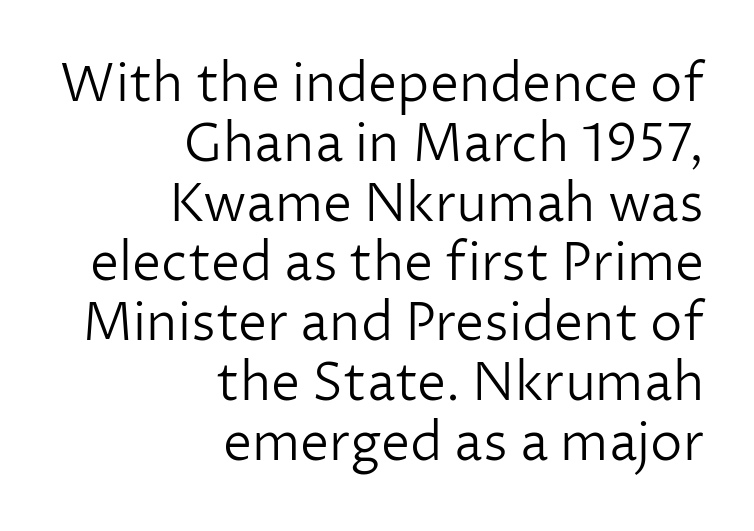
The image shows 52 px light sans-serif type, upright; set right-aligned, tight line spacing (1.15x), normal letter spacing, not underlined; low stroke contrast and a medium x-height.
